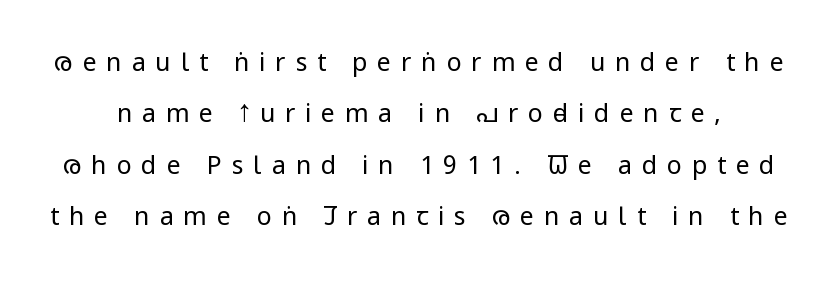
{"italic": "no", "bold": "no", "underline": "no", "line_spacing": "loose", "line_spacing_ratio": 2.06, "letter_spacing": "wide", "letter_spacing_em": 0.39, "glyph_px": 25}
